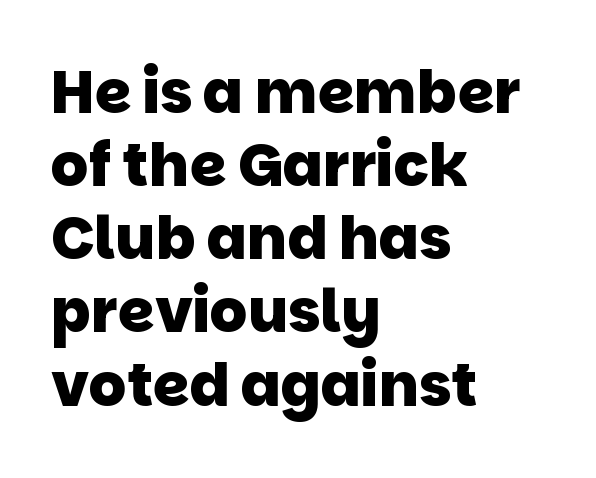
Q: Is the text bold? A: Yes.
Q: Is the typeface a serif or a sans-serif typeface? A: Sans-serif.
Q: Is the text underlined? A: No.
Q: How is the paragraph aligned? A: Left-aligned.
Q: Is the spacing between letters normal or unusually wide? A: Normal.
Q: Width (condensed, normal, or wide)? A: Normal.
Q: Stroke contrast? A: Low.
Q: x-height? A: Large.
Q: Monospaced? A: No.
